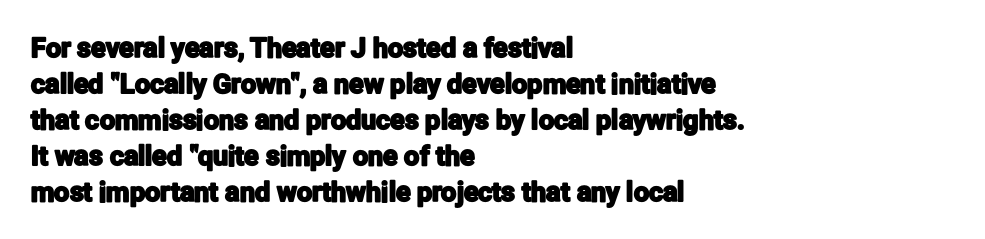
Q: Is the text italic (slanted)? A: No, it is upright.
Q: Is the text underlined? A: No.
Q: How is the paragraph aligned? A: Left-aligned.
Q: Is the spacing between letters normal or unusually wide? A: Normal.
Q: Is the spacing between lines tight, normal or loose? A: Normal.
